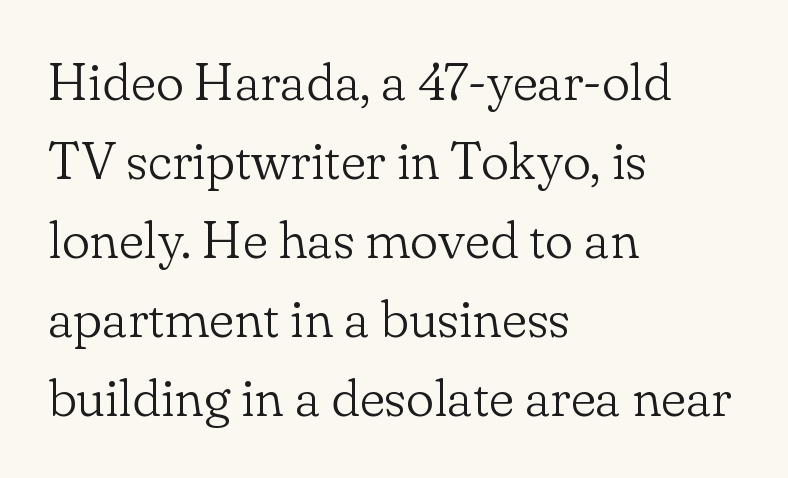
Think of a printed novel: that variable character pitch is what you see here. The string is rendered with underlining switched off. A light-to-regular cut is what we see here. Tracking value appears to be zero — textbook default spacing. The type sits square on the baseline with zero lean.
